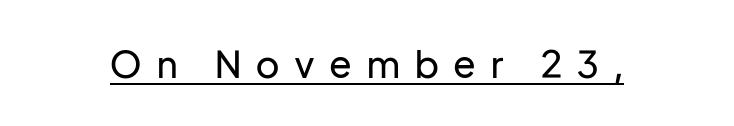
The image shows 37 px regular-weight sans-serif type, upright; set unusually wide letter spacing (+0.41 em), underlined; low stroke contrast and a medium x-height.
